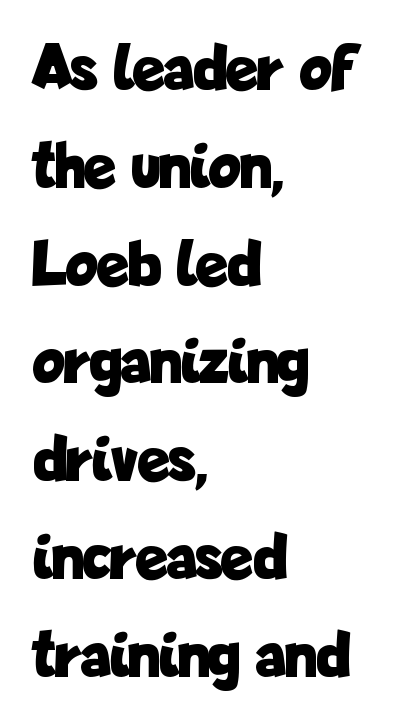
{"serif": "no", "italic": "no", "bold": "yes", "weight": "bold", "width": "condensed", "stroke_contrast": "low", "x_height": "medium", "monospaced": "no", "underline": "no", "align": "left", "line_spacing": "normal", "line_spacing_ratio": 1.46, "letter_spacing": "normal", "letter_spacing_em": 0.0, "glyph_px": 67}
